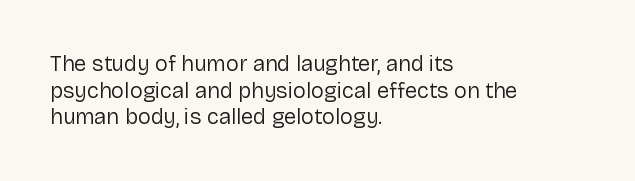
Q: Is the text bold? A: No.
Q: Is the text italic (slanted)? A: No, it is upright.
Q: Is the text underlined? A: No.
Q: How is the paragraph aligned? A: Left-aligned.
Q: Is the spacing between letters normal or unusually wide? A: Normal.
